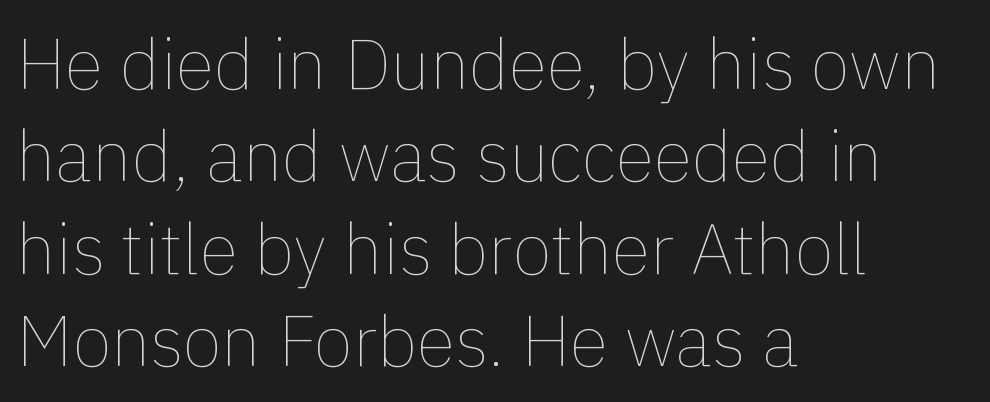
The passage is arranged the way most books set body copy — flush left. Upright lettering throughout. Glyph-to-glyph distance matches everyday printed text. Does the leading feel generous? No, just average.
